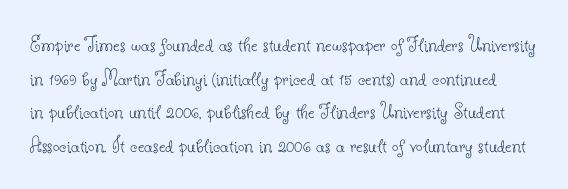
The image shows 23 px text type, upright; set normal line spacing (1.46x), normal letter spacing, not underlined.
